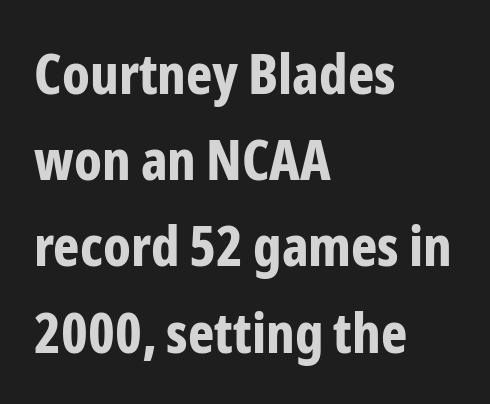
Tall strokes in this sample are plumb rather than angled. The face used here has the dense, thick strokes of a bold. Nobody touched the tracking dial on this one. Line starts are locked; line ends wander. The words here are not underlined. Here the designer chose a conventional face with non-uniform glyph widths.
